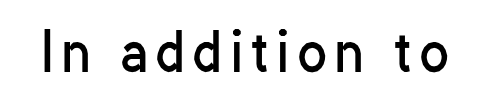
{"serif": "no", "italic": "no", "bold": "no", "weight": "regular", "width": "condensed", "stroke_contrast": "low", "x_height": "medium", "monospaced": "no", "underline": "no", "glyph_px": 53}
